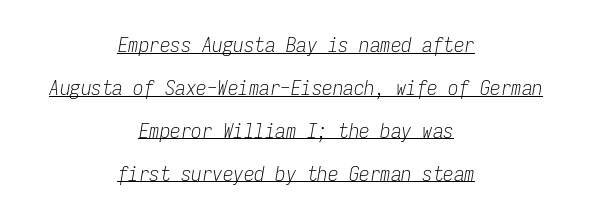
The image shows 21 px text type, italic (leaning right); set centered, loose line spacing (2.04x), normal letter spacing, underlined.
